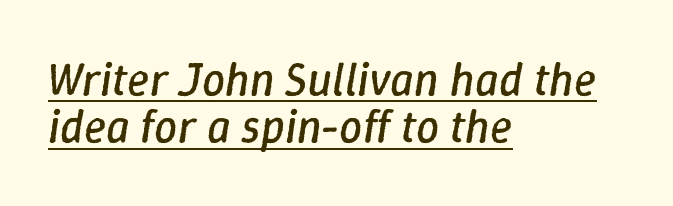
The image shows 46 px regular-weight type, italic (leaning right); set left-aligned, tight line spacing (1.03x), normal letter spacing, underlined; low stroke contrast and a medium x-height.
